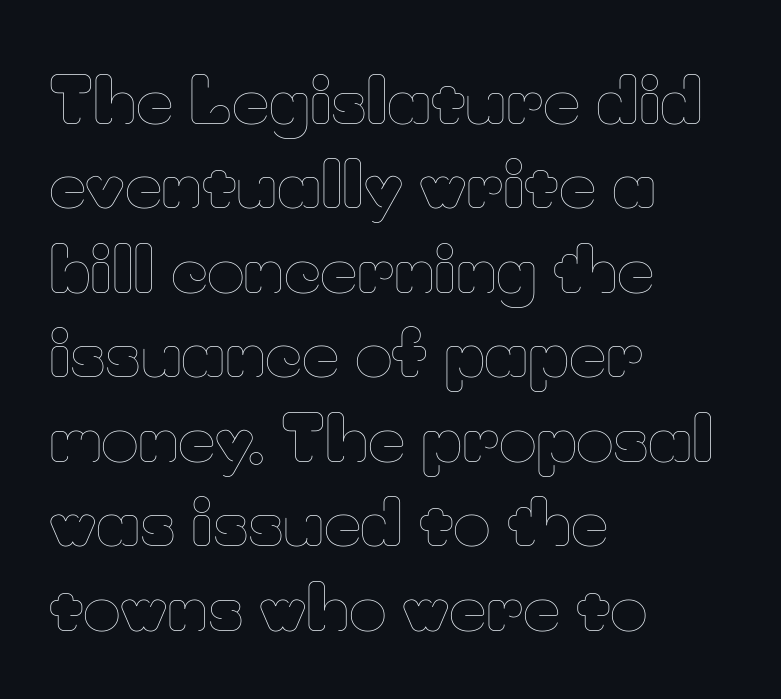
The strokes are not fattened; the text isn't bold. This is the regular roman posture of the typeface. In CSS terms this would be text-align: left. A typesetter would call this zero additional tracking.
